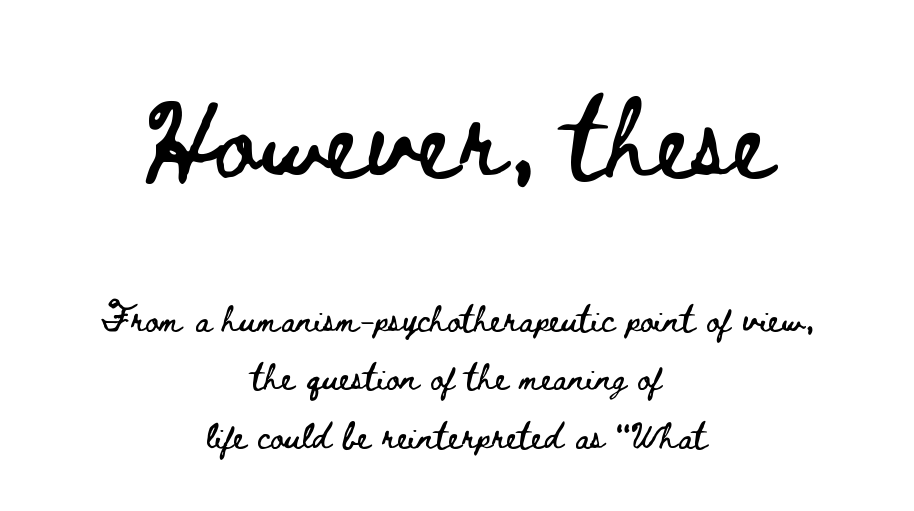
{"width": "wide", "stroke_contrast": "low", "x_height": "small", "monospaced": "no", "underline": "no", "align": "center", "line_spacing": "loose", "line_spacing_ratio": 2.26, "letter_spacing": "normal", "letter_spacing_em": 0.0, "larger_block": "first", "size_ratio": 3.04, "glyph_px": 79}
